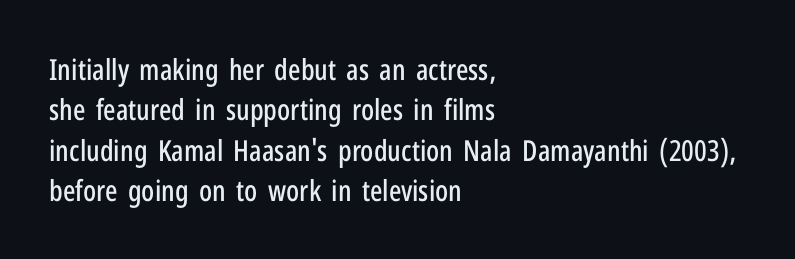
The image shows 29 px condensed sans-serif type, upright; set left-aligned, normal line spacing (1.39x), normal letter spacing, not underlined; low stroke contrast and a medium x-height.
